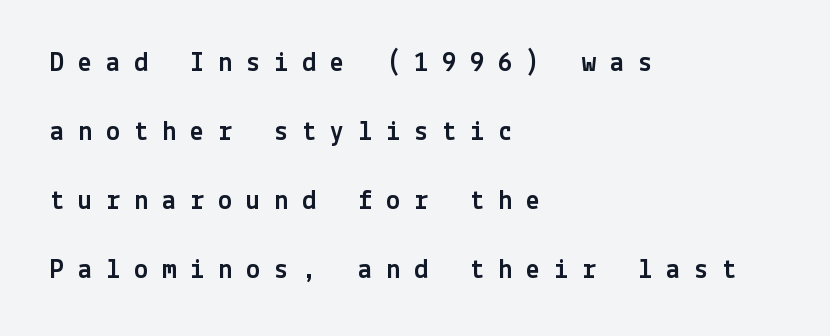
Q: Is the text italic (slanted)? A: No, it is upright.
Q: Is the typeface a serif or a sans-serif typeface? A: Sans-serif.
Q: Is the text underlined? A: No.
Q: How is the paragraph aligned? A: Left-aligned.
Q: Is the spacing between letters normal or unusually wide? A: Unusually wide.
Q: Is the spacing between lines tight, normal or loose? A: Loose.
Q: Width (condensed, normal, or wide)? A: Normal.
Q: x-height? A: Medium.
